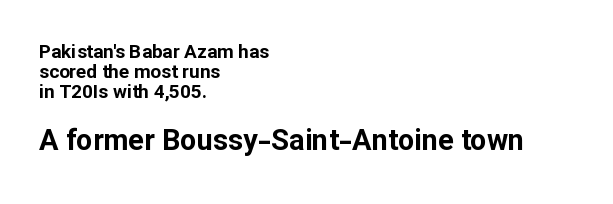
The image shows 29 px bold sans-serif type, upright; set left-aligned, tight line spacing (1.05x), normal letter spacing, not underlined; the second (bottom) block is 1.53x larger; low stroke contrast and a medium x-height.
